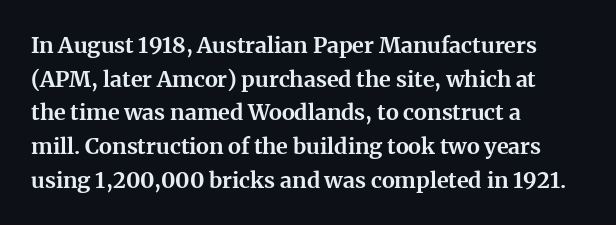
This sample is left-justified, so line endings fall wherever the words run out. Ascenders rise straight up at ninety degrees. Notice how descenders clear the ascenders below comfortably — that's standard leading. Is the type bold? Yes — the strokes are clearly thick and heavy.
